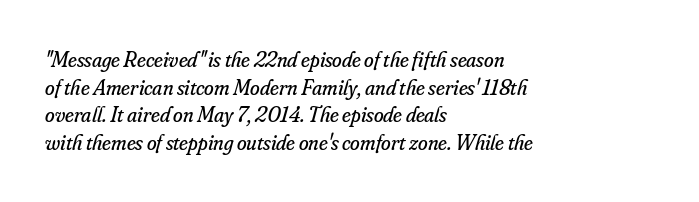
The image shows 22 px text type, italic (leaning right); set left-aligned, normal line spacing (1.26x), normal letter spacing, not underlined.
